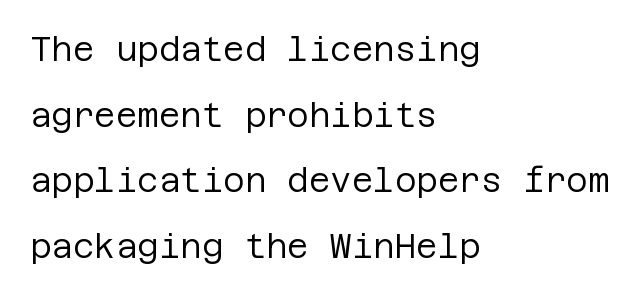
Each word holds together tightly as a unit, with standard inter-letter gaps. Weight: in the light-to-regular range. The text was rendered using a sans face with plain stroke endings. Which margin do the lines hug? The left one — the right edge is uneven.
